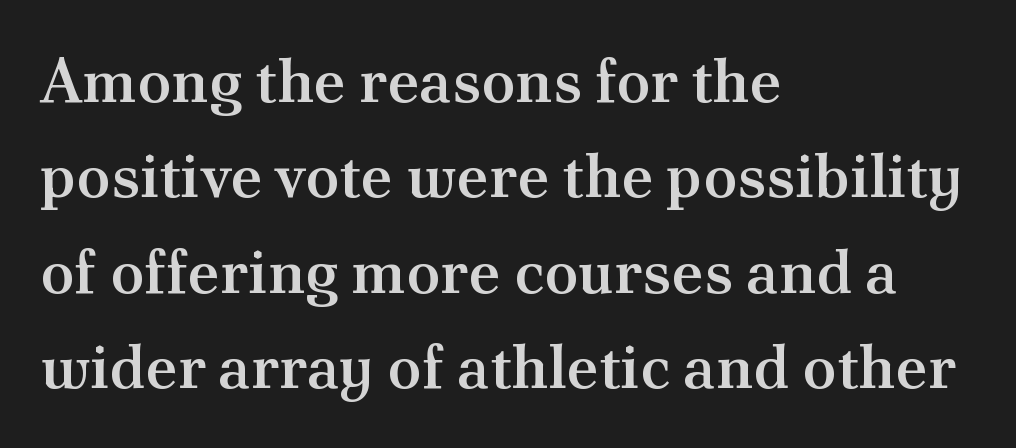
The image shows 62 px semibold serif type, upright; set left-aligned, normal line spacing (1.54x), normal letter spacing, not underlined; medium stroke contrast and a small x-height.
